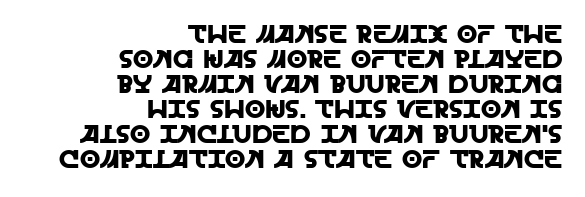
The image shows 26 px text type, upright; set right-aligned, tight line spacing (0.96x), normal letter spacing, not underlined.
